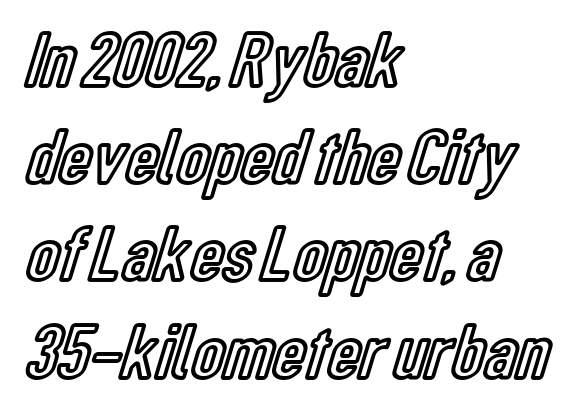
{"width": "condensed", "x_height": "medium", "monospaced": "no", "underline": "no", "align": "left", "line_spacing_ratio": 1.23, "letter_spacing": "normal", "letter_spacing_em": 0.0, "glyph_px": 79}
